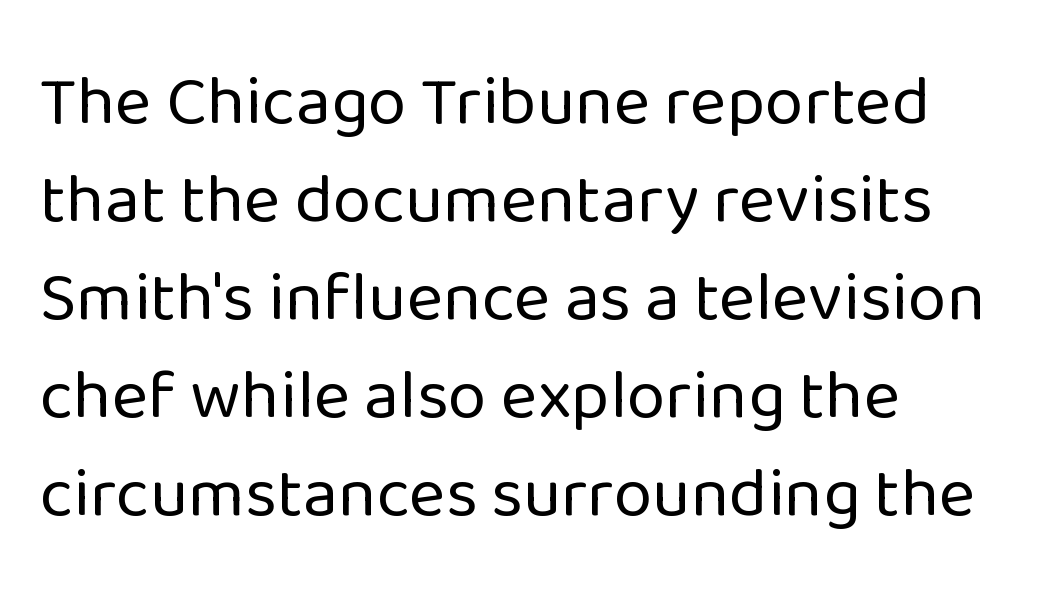
{"serif": "no", "italic": "no", "bold": "no", "weight": "regular", "width": "normal", "stroke_contrast": "low", "x_height": "medium", "monospaced": "no", "underline": "no", "align": "left", "line_spacing": "normal", "line_spacing_ratio": 1.4, "letter_spacing": "normal", "letter_spacing_em": 0.0, "glyph_px": 70}
